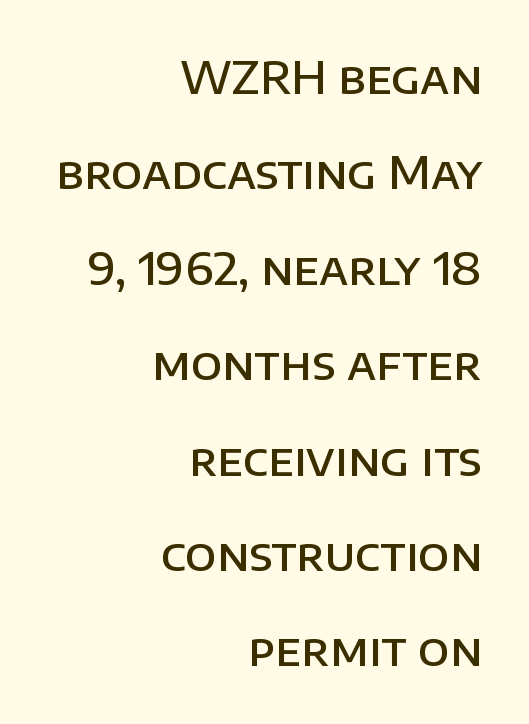
You could not count columns in this text — the font is proportionally spaced. The string is rendered with underlining switched off. Summary of vertical rhythm: relaxed, with wide interline spacing. Each letter's strokes conclude bluntly, with no projecting serifs.
